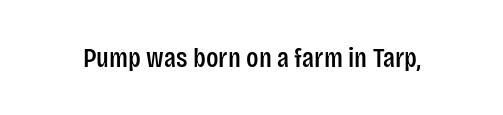
Q: Is the text italic (slanted)? A: No, it is upright.
Q: Is the typeface a serif or a sans-serif typeface? A: Sans-serif.
Q: Is the text underlined? A: No.
Q: Is the spacing between letters normal or unusually wide? A: Normal.
Q: Width (condensed, normal, or wide)? A: Condensed.
Q: Stroke contrast? A: Low.
Q: x-height? A: Large.
Q: Monospaced? A: No.
